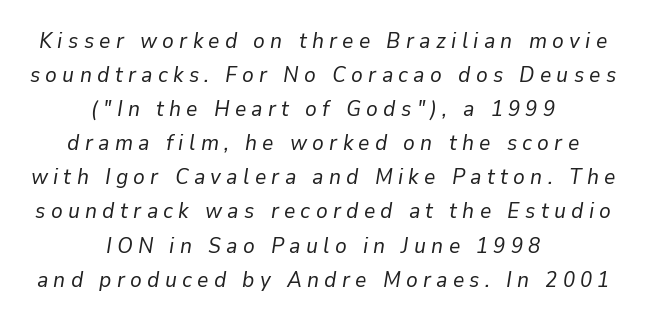
Q: Is the text bold? A: No.
Q: Is the text italic (slanted)? A: Yes, it leans right by about 9 degrees.
Q: Is the text underlined? A: No.
Q: How is the paragraph aligned? A: Centered.
Q: Is the spacing between letters normal or unusually wide? A: Unusually wide.
Q: Is the spacing between lines tight, normal or loose? A: Normal.
